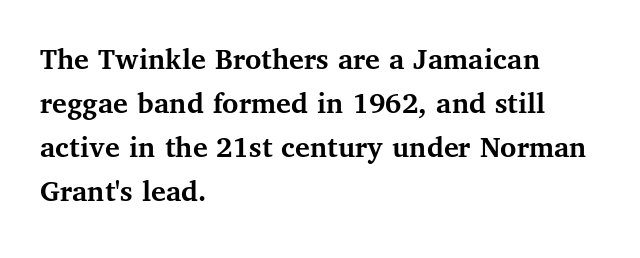
Q: Is the text bold? A: Yes.
Q: Is the text italic (slanted)? A: No, it is upright.
Q: Is the typeface a serif or a sans-serif typeface? A: Serif.
Q: Is the text underlined? A: No.
Q: How is the paragraph aligned? A: Left-aligned.
Q: Is the spacing between letters normal or unusually wide? A: Normal.
Q: Is the spacing between lines tight, normal or loose? A: Normal.
Q: Width (condensed, normal, or wide)? A: Normal.
Q: Stroke contrast? A: Medium.
Q: x-height? A: Medium.
Q: Monospaced? A: No.
